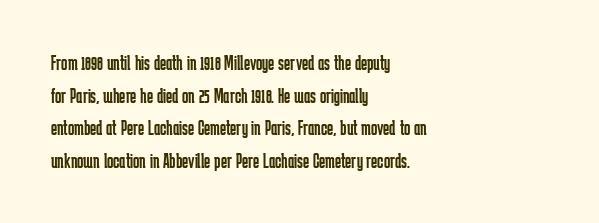
{"italic": "no", "bold": "no", "underline": "no", "align": "left", "line_spacing": "normal", "line_spacing_ratio": 1.55, "letter_spacing": "normal", "letter_spacing_em": 0.0, "glyph_px": 21}
